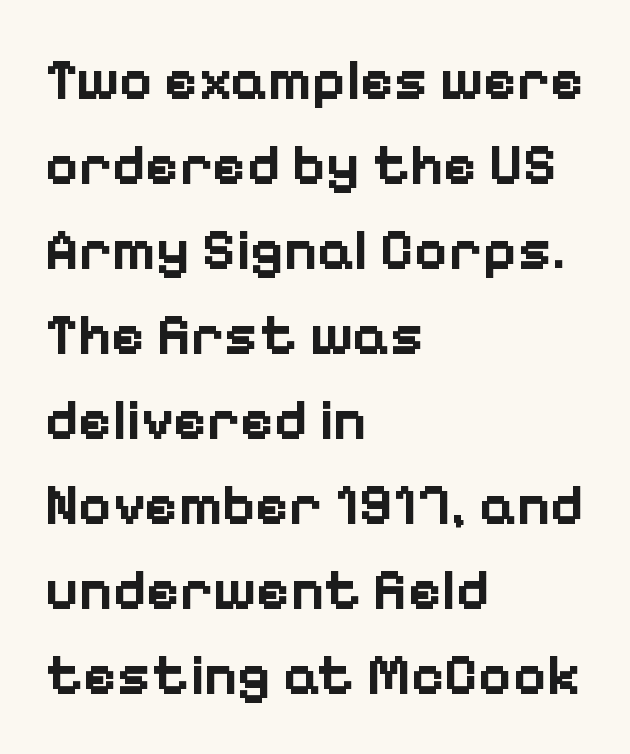
The image shows 57 px bold sans-serif type, upright; set left-aligned, normal line spacing (1.49x), normal letter spacing, not underlined; low stroke contrast and a medium x-height.
